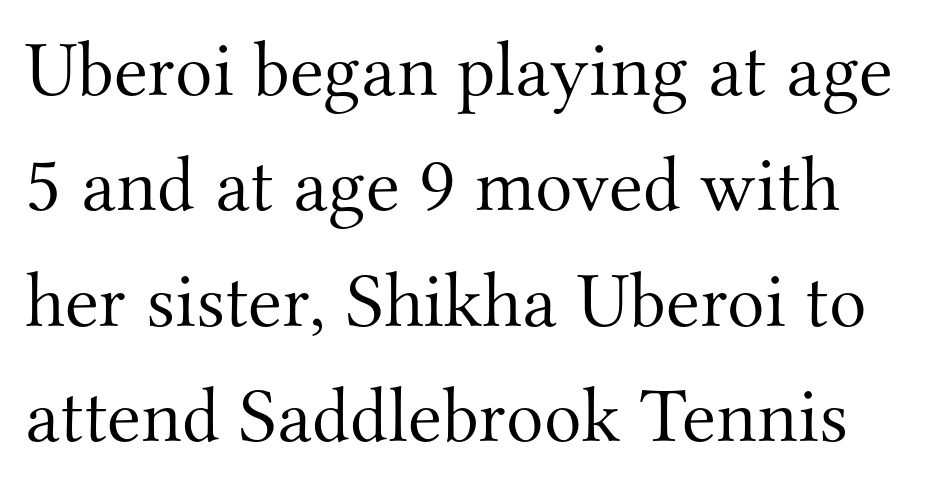
Q: Is the text bold? A: No.
Q: Is the text italic (slanted)? A: No, it is upright.
Q: Is the typeface a serif or a sans-serif typeface? A: Serif.
Q: Is the text underlined? A: No.
Q: Is the spacing between letters normal or unusually wide? A: Normal.
Q: Is the spacing between lines tight, normal or loose? A: Normal.
Q: Width (condensed, normal, or wide)? A: Normal.
Q: Stroke contrast? A: Medium.
Q: x-height? A: Small.
Q: Monospaced? A: No.
